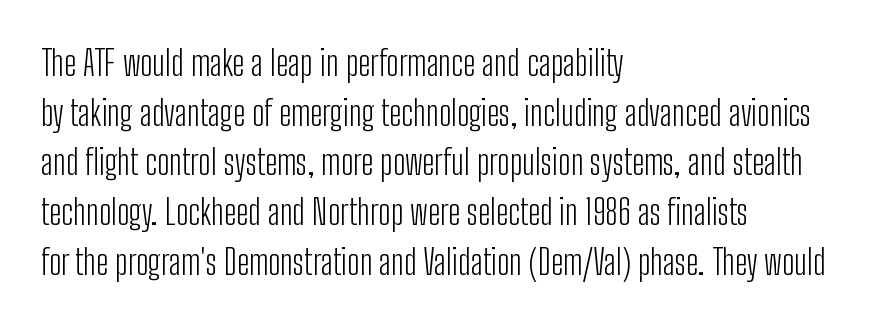
{"serif": "no", "italic": "no", "bold": "no", "weight": "light", "width": "condensed", "stroke_contrast": "low", "x_height": "medium", "monospaced": "no", "underline": "no", "align": "left", "line_spacing": "normal", "line_spacing_ratio": 1.42, "letter_spacing": "normal", "letter_spacing_em": 0.0, "glyph_px": 35}
